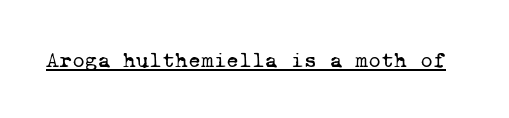
Q: Is the text bold? A: No.
Q: Is the text underlined? A: Yes.
Q: Is the spacing between letters normal or unusually wide? A: Normal.
